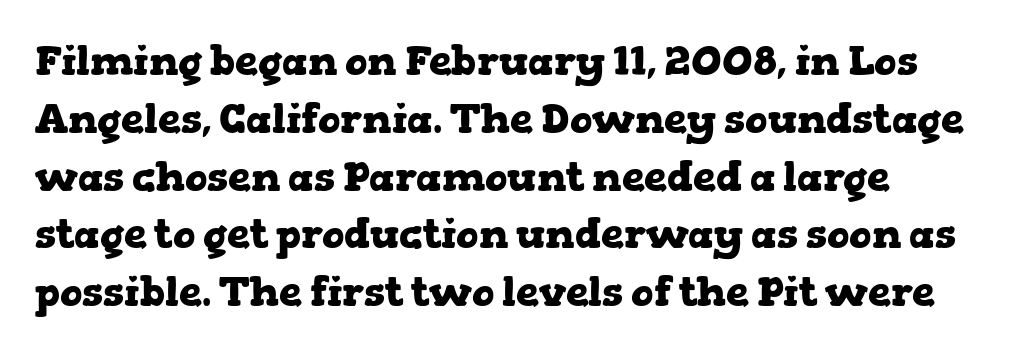
The image shows 41 px heavy, wide serif type, upright; set left-aligned, normal line spacing (1.41x), normal letter spacing, not underlined; low stroke contrast and a medium x-height.
